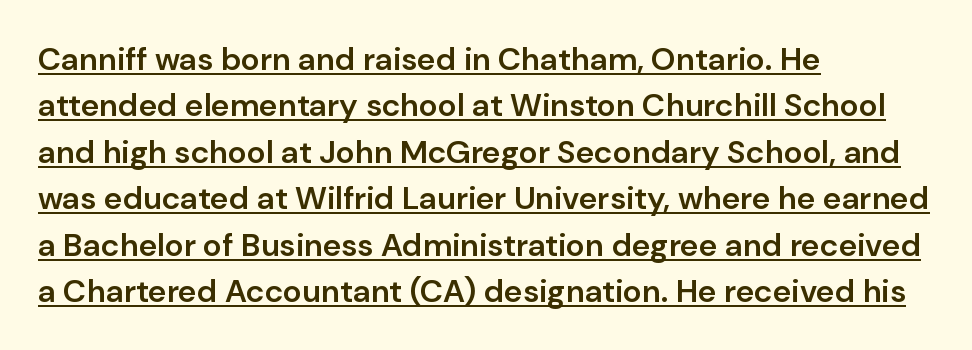
The image shows 32 px semibold sans-serif type, upright; set left-aligned, normal line spacing (1.45x), normal letter spacing, underlined; low stroke contrast and a medium x-height.
